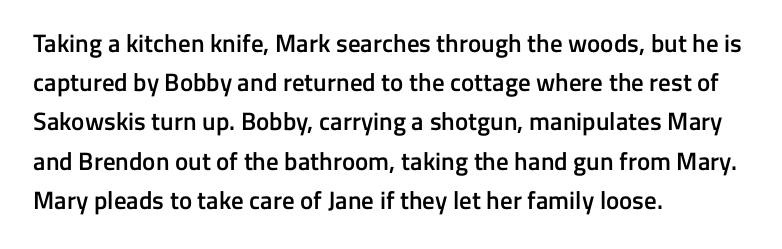
{"italic": "no", "bold": "semi", "underline": "no", "align": "left", "line_spacing": "normal", "line_spacing_ratio": 1.57, "letter_spacing": "normal", "letter_spacing_em": 0.0, "glyph_px": 25}
